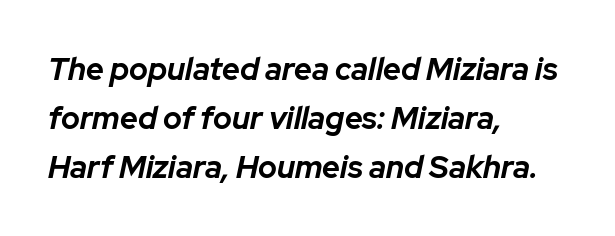
{"italic": "yes", "lean": "right", "slant_degrees": 12, "bold": "yes", "weight": "bold", "width": "normal", "stroke_contrast": "low", "x_height": "medium", "monospaced": "no", "underline": "no", "align": "left", "line_spacing": "normal", "line_spacing_ratio": 1.58, "letter_spacing": "normal", "letter_spacing_em": 0.0, "glyph_px": 31}
